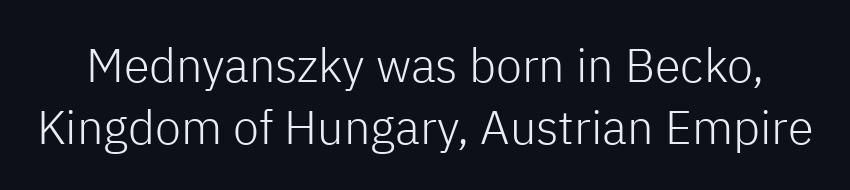
The image shows 47 px light sans-serif type, upright; set normal line spacing (1.31x), normal letter spacing, not underlined; low stroke contrast and a medium x-height.
